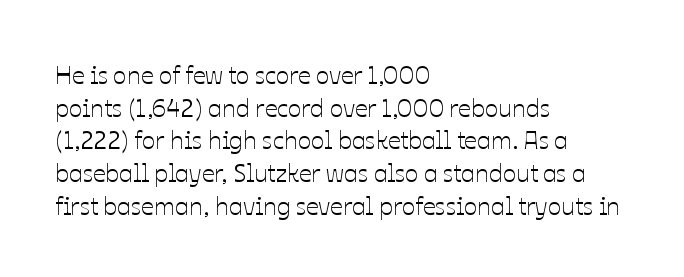
The tracking reads as untouched default to a designer's eye. Has an underline been added? It has not. Where is the straight margin? On the left. A typesetter would call this leading conventional body-copy spacing.
